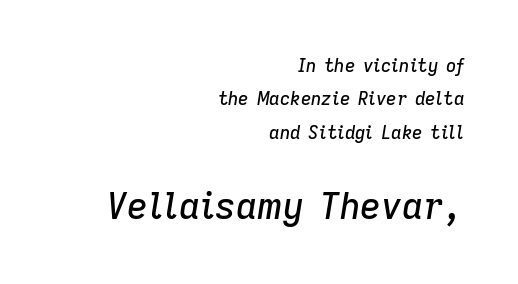
{"italic": "yes", "lean": "right", "slant_degrees": 9, "width": "normal", "stroke_contrast": "low", "x_height": "medium", "monospaced": "no", "underline": "no", "align": "right", "line_spacing_ratio": 1.86, "letter_spacing": "normal", "letter_spacing_em": 0.0, "larger_block": "second", "size_ratio": 2.0, "glyph_px": 36}
